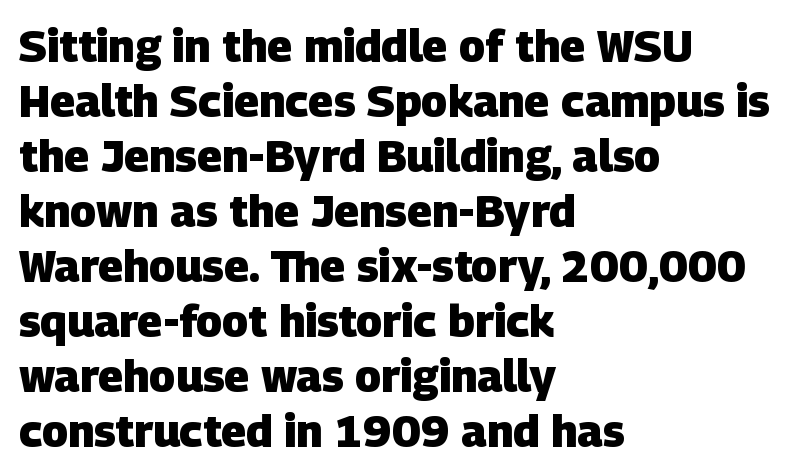
{"serif": "no", "bold": "yes", "weight": "heavy", "width": "normal", "stroke_contrast": "low", "x_height": "large", "monospaced": "no", "underline": "no", "align": "left", "line_spacing": "normal", "line_spacing_ratio": 1.25, "letter_spacing": "normal", "letter_spacing_em": 0.0, "glyph_px": 44}
